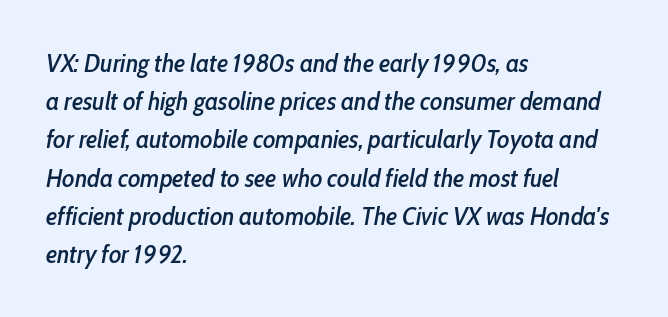
Lines of text with bare space underneath. The letters are slanted; this is an italic face. Each word holds together tightly as a unit, with standard inter-letter gaps. Does the leading feel generous? No, just average. The rendering anchors every line to the left-hand side.
